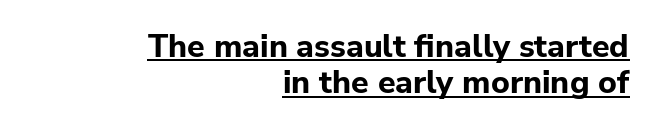
{"serif": "no", "italic": "no", "bold": "yes", "weight": "bold", "width": "normal", "stroke_contrast": "low", "x_height": "medium", "monospaced": "no", "underline": "yes", "align": "right", "line_spacing": "tight", "line_spacing_ratio": 1.13, "letter_spacing": "normal", "letter_spacing_em": 0.0, "glyph_px": 32}
